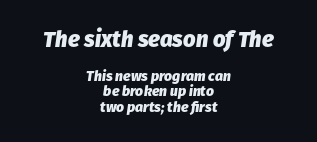
The image shows 22 px bold type, italic (leaning right); set centered, tight line spacing (1.08x), normal letter spacing, not underlined; the first (top) block is 1.57x larger.
